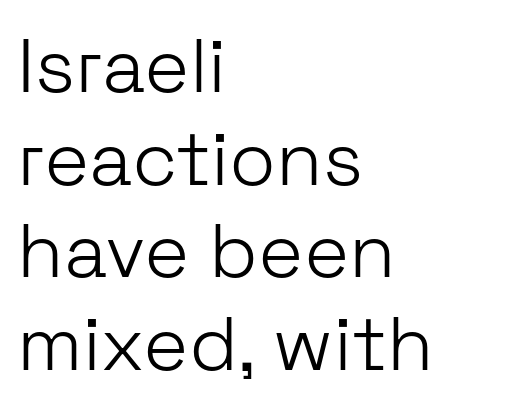
{"serif": "no", "italic": "no", "bold": "no", "weight": "light", "width": "normal", "stroke_contrast": "low", "x_height": "medium", "monospaced": "no", "underline": "no", "align": "left", "line_spacing_ratio": 1.22, "letter_spacing": "normal", "letter_spacing_em": 0.0, "glyph_px": 76}
